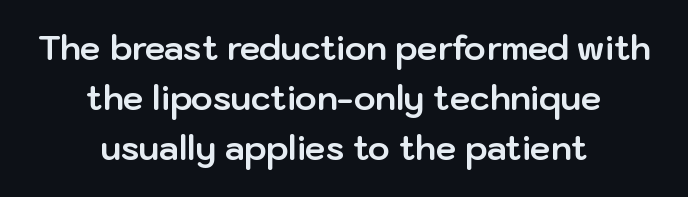
{"serif": "no", "italic": "no", "bold": "yes", "weight": "bold", "width": "normal", "stroke_contrast": "low", "x_height": "medium", "monospaced": "no", "underline": "no", "align": "center", "line_spacing": "normal", "line_spacing_ratio": 1.52, "letter_spacing": "normal", "letter_spacing_em": 0.0, "glyph_px": 33}
